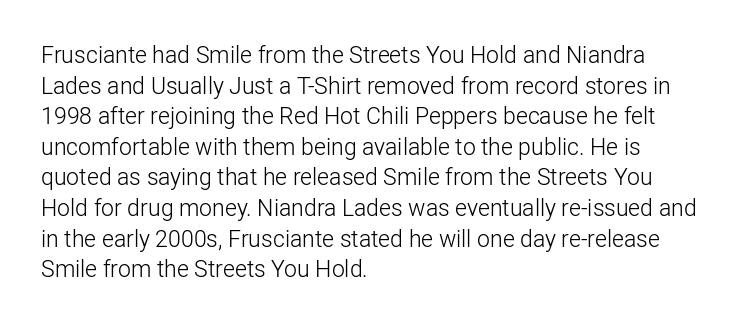
The image shows 23 px text type, upright; set left-aligned, normal line spacing (1.33x), normal letter spacing, not underlined.
